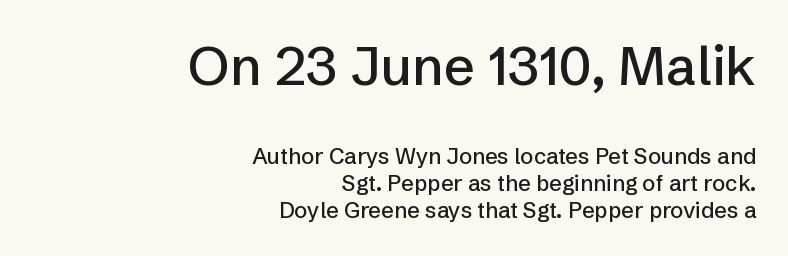
The image shows 54 px sans-serif type, upright; set right-aligned, line spacing 1.23x, normal letter spacing, not underlined; the first (top) block is 2.45x larger; low stroke contrast and a medium x-height.
